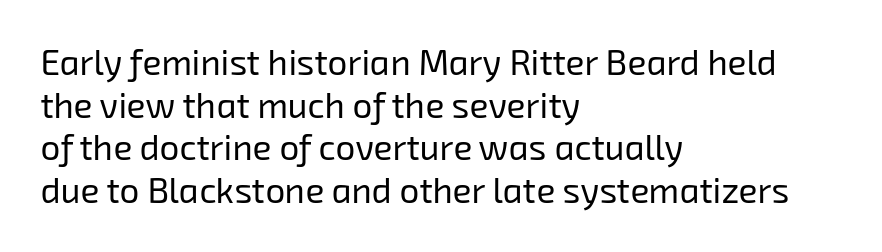
The image shows 35 px regular-weight sans-serif type; set left-aligned, line spacing 1.22x, normal letter spacing, not underlined; low stroke contrast and a medium x-height.
